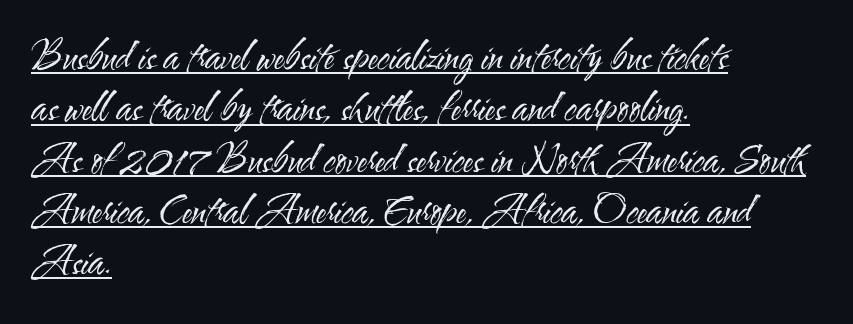
Q: Is the text bold? A: No.
Q: Is the text italic (slanted)? A: Yes.
Q: Is the typeface a serif or a sans-serif typeface? A: Sans-serif.
Q: Is the text underlined? A: Yes.
Q: How is the paragraph aligned? A: Left-aligned.
Q: Is the spacing between letters normal or unusually wide? A: Normal.
Q: Is the spacing between lines tight, normal or loose? A: Normal.
Q: Width (condensed, normal, or wide)? A: Condensed.
Q: Stroke contrast? A: Medium.
Q: x-height? A: Small.
Q: Monospaced? A: No.
